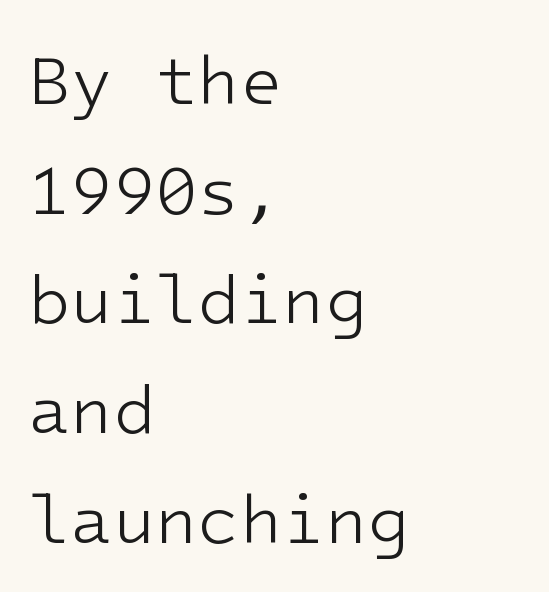
{"serif": "no", "italic": "no", "bold": "no", "weight": "light", "width": "normal", "stroke_contrast": "low", "x_height": "medium", "monospaced": "yes", "underline": "no", "align": "left", "line_spacing": "normal", "line_spacing_ratio": 1.59, "letter_spacing": "normal", "letter_spacing_em": 0.0, "glyph_px": 69}
